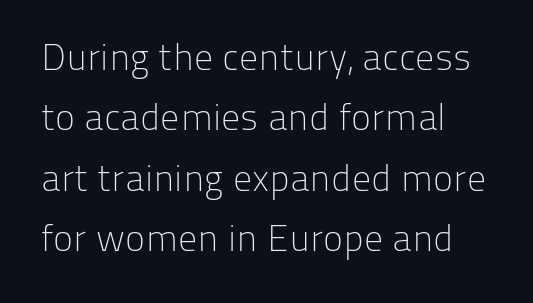
Q: Is the text bold? A: No.
Q: Is the text italic (slanted)? A: No, it is upright.
Q: Is the typeface a serif or a sans-serif typeface? A: Sans-serif.
Q: Is the text underlined? A: No.
Q: How is the paragraph aligned? A: Left-aligned.
Q: Is the spacing between letters normal or unusually wide? A: Normal.
Q: Is the spacing between lines tight, normal or loose? A: Normal.
Q: Width (condensed, normal, or wide)? A: Normal.
Q: Stroke contrast? A: Low.
Q: x-height? A: Medium.
Q: Monospaced? A: No.
